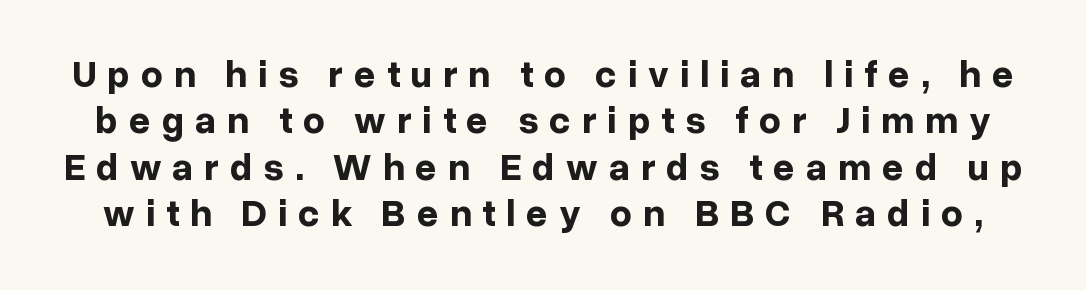
Q: Is the text bold? A: Yes.
Q: Is the text italic (slanted)? A: No, it is upright.
Q: Is the typeface a serif or a sans-serif typeface? A: Sans-serif.
Q: Is the text underlined? A: No.
Q: Is the spacing between letters normal or unusually wide? A: Unusually wide.
Q: Width (condensed, normal, or wide)? A: Normal.
Q: Stroke contrast? A: Low.
Q: x-height? A: Medium.
Q: Monospaced? A: No.
